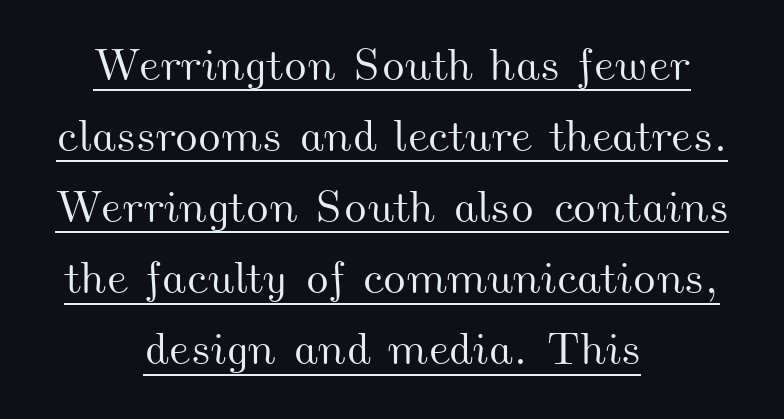
{"width": "wide", "stroke_contrast": "medium", "x_height": "small", "monospaced": "no", "underline": "yes", "align": "center", "line_spacing": "normal", "line_spacing_ratio": 1.58, "letter_spacing": "normal", "letter_spacing_em": 0.0, "glyph_px": 45}
